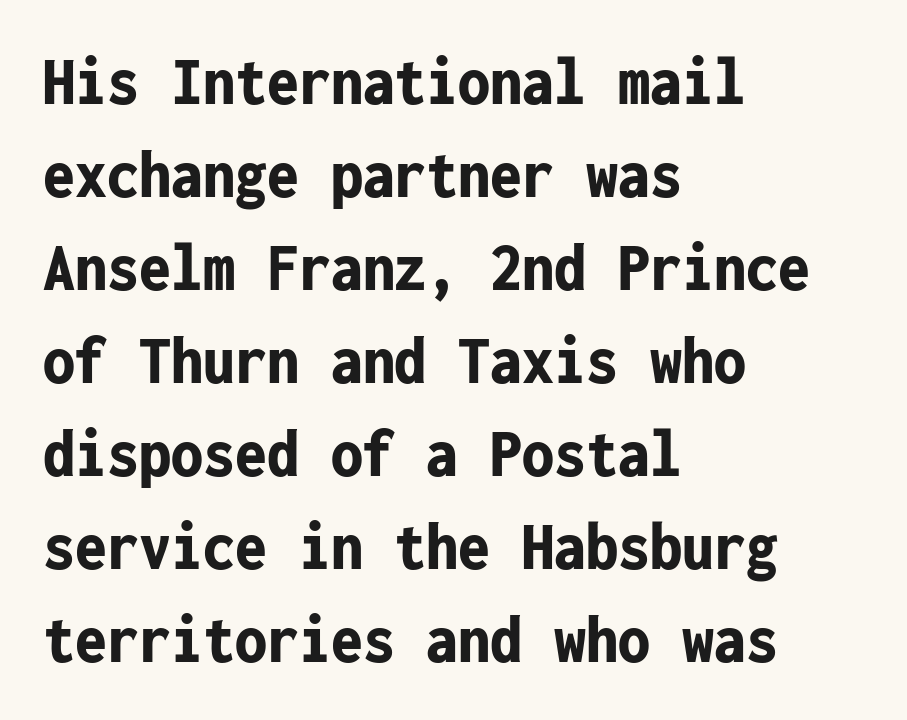
{"serif": "no", "italic": "no", "bold": "yes", "weight": "bold", "width": "condensed", "stroke_contrast": "low", "x_height": "medium", "monospaced": "yes", "underline": "no", "align": "left", "line_spacing": "normal", "line_spacing_ratio": 1.31, "letter_spacing": "normal", "letter_spacing_em": 0.0, "glyph_px": 71}
